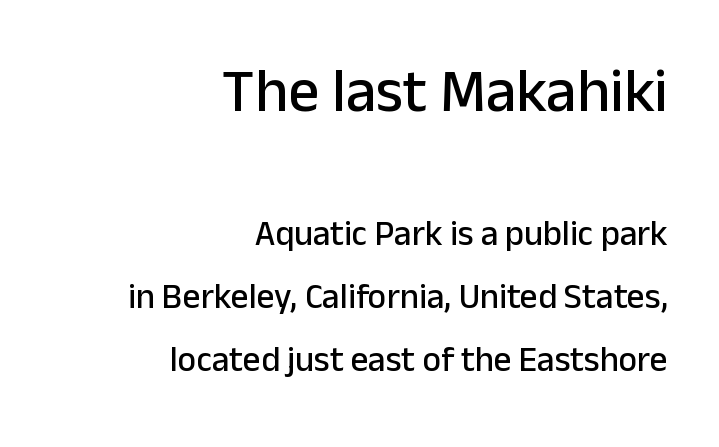
Q: Is the text italic (slanted)? A: No, it is upright.
Q: Is the typeface a serif or a sans-serif typeface? A: Sans-serif.
Q: Is the text underlined? A: No.
Q: How is the paragraph aligned? A: Right-aligned.
Q: Is the spacing between letters normal or unusually wide? A: Normal.
Q: Which block of text is set in a larger size, the first (top) or the second (bottom)? A: The first (top) one.
Q: Width (condensed, normal, or wide)? A: Normal.
Q: Stroke contrast? A: Low.
Q: x-height? A: Medium.
Q: Monospaced? A: No.
